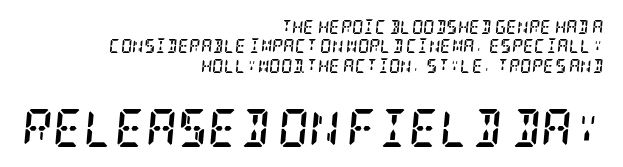
Q: Is the text bold? A: Yes.
Q: Is the text italic (slanted)? A: Yes, it leans right by about 5 degrees.
Q: Is the typeface a serif or a sans-serif typeface? A: Serif.
Q: Is the text underlined? A: No.
Q: How is the paragraph aligned? A: Right-aligned.
Q: Is the spacing between letters normal or unusually wide? A: Normal.
Q: Is the spacing between lines tight, normal or loose? A: Normal.
Q: Which block of text is set in a larger size, the first (top) or the second (bottom)? A: The second (bottom) one.
Q: Width (condensed, normal, or wide)? A: Condensed.
Q: Stroke contrast? A: Low.
Q: x-height? A: Large.
